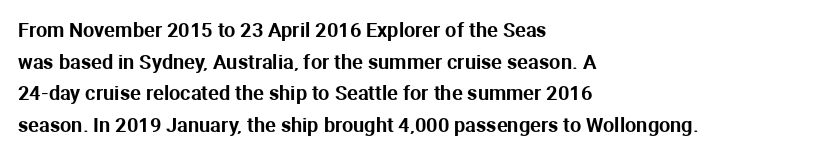
Q: Is the text italic (slanted)? A: No, it is upright.
Q: Is the text underlined? A: No.
Q: How is the paragraph aligned? A: Left-aligned.
Q: Is the spacing between letters normal or unusually wide? A: Normal.
Q: Is the spacing between lines tight, normal or loose? A: Normal.
